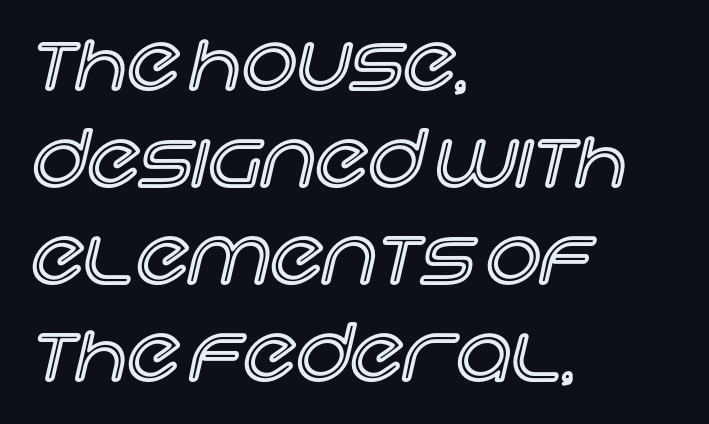
Each letter keeps its own natural width here, so spacing adapts to shape. Check the space under the baseline: it is left empty. Where is the straight margin? On the left. Look at the tracking — it's just the regular setting, nothing added.
